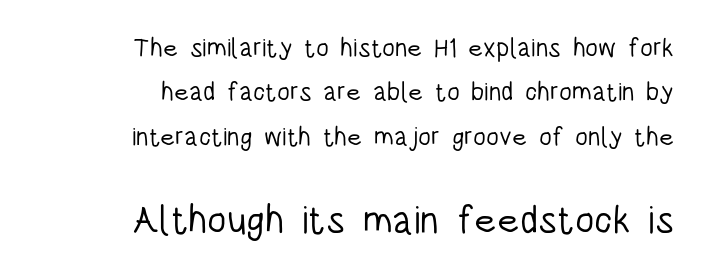
Q: Is the text bold? A: No.
Q: Is the text italic (slanted)? A: No, it is upright.
Q: Is the typeface a serif or a sans-serif typeface? A: Sans-serif.
Q: Is the text underlined? A: No.
Q: How is the paragraph aligned? A: Right-aligned.
Q: Is the spacing between letters normal or unusually wide? A: Normal.
Q: Which block of text is set in a larger size, the first (top) or the second (bottom)? A: The second (bottom) one.
Q: Width (condensed, normal, or wide)? A: Condensed.
Q: Stroke contrast? A: Low.
Q: x-height? A: Large.
Q: Monospaced? A: No.
